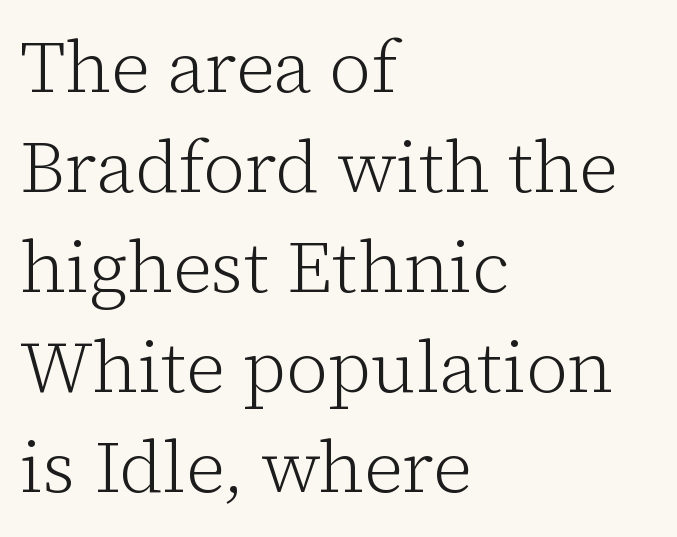
The image shows 73 px light serif type, upright; set left-aligned, normal line spacing (1.37x), normal letter spacing, not underlined; low stroke contrast and a medium x-height.
